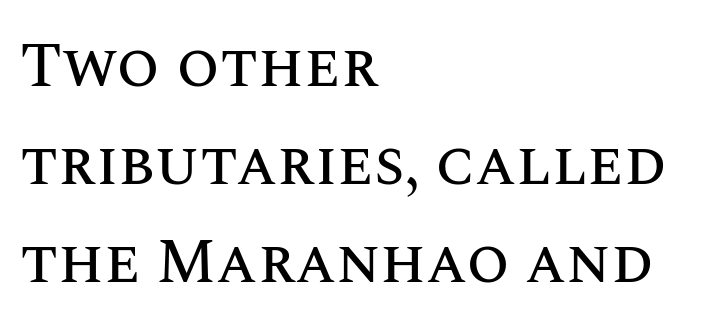
The image shows 62 px text type, upright; set left-aligned, normal line spacing (1.58x), normal letter spacing, not underlined; medium stroke contrast and a large x-height.
